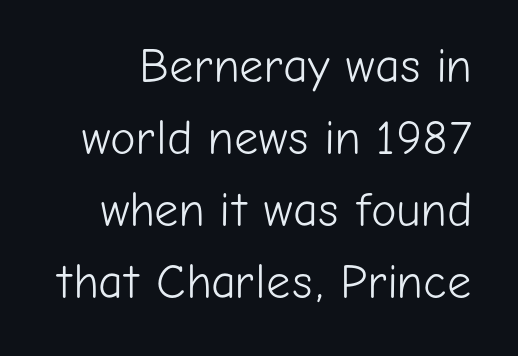
{"serif": "no", "italic": "no", "bold": "no", "weight": "light", "width": "normal", "stroke_contrast": "low", "x_height": "medium", "monospaced": "no", "underline": "no", "line_spacing": "normal", "line_spacing_ratio": 1.5, "letter_spacing": "normal", "letter_spacing_em": 0.0, "glyph_px": 48}
